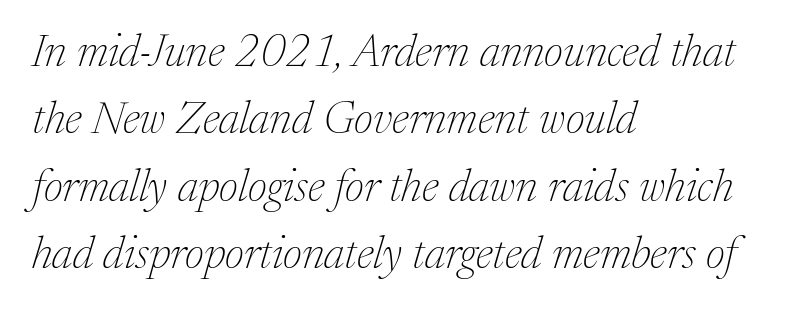
{"serif": "yes", "italic": "yes", "lean": "right", "slant_degrees": 17, "bold": "no", "weight": "thin", "width": "normal", "stroke_contrast": "medium", "x_height": "medium", "monospaced": "no", "underline": "no", "align": "left", "line_spacing": "normal", "line_spacing_ratio": 1.5, "letter_spacing": "normal", "letter_spacing_em": 0.0, "glyph_px": 45}
